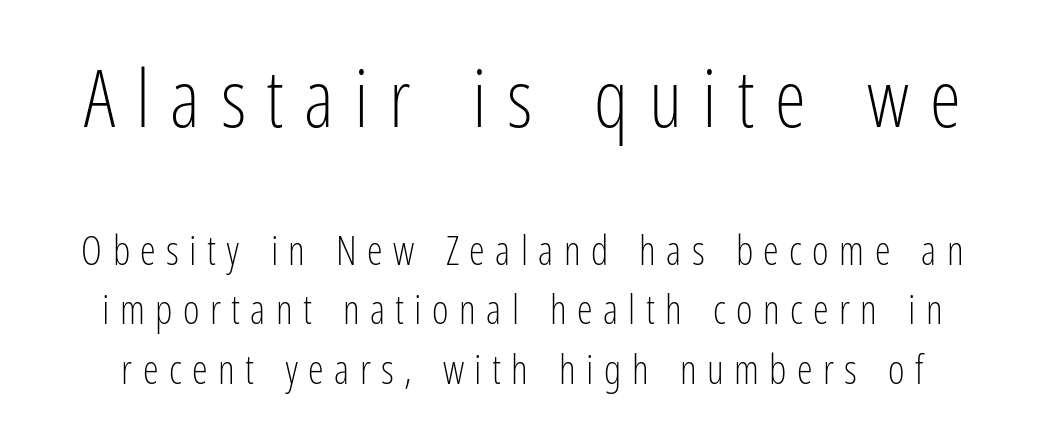
Q: Is the text bold? A: No.
Q: Is the text italic (slanted)? A: No, it is upright.
Q: Is the typeface a serif or a sans-serif typeface? A: Sans-serif.
Q: Is the text underlined? A: No.
Q: Is the spacing between letters normal or unusually wide? A: Unusually wide.
Q: Is the spacing between lines tight, normal or loose? A: Normal.
Q: Which block of text is set in a larger size, the first (top) or the second (bottom)? A: The first (top) one.
Q: Width (condensed, normal, or wide)? A: Condensed.
Q: Stroke contrast? A: Low.
Q: x-height? A: Medium.
Q: Monospaced? A: No.
